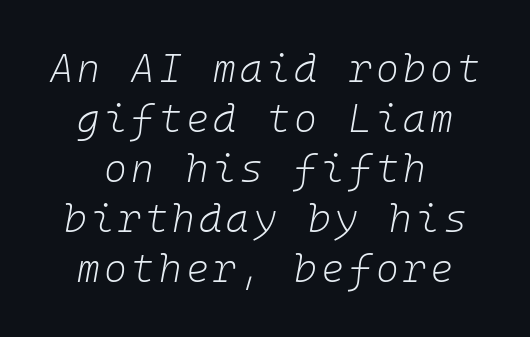
{"italic": "yes", "lean": "right", "slant_degrees": 10, "bold": "no", "weight": "light", "width": "normal", "stroke_contrast": "low", "x_height": "medium", "monospaced": "yes", "underline": "no", "align": "center", "line_spacing": "normal", "line_spacing_ratio": 1.28, "glyph_px": 39}
